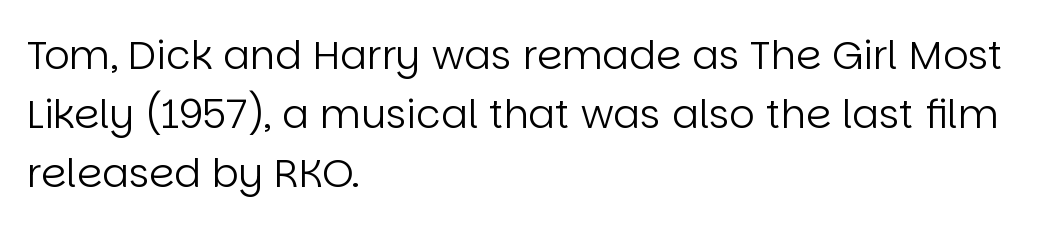
Q: Is the text bold? A: No.
Q: Is the text italic (slanted)? A: No, it is upright.
Q: Is the typeface a serif or a sans-serif typeface? A: Sans-serif.
Q: Is the text underlined? A: No.
Q: How is the paragraph aligned? A: Left-aligned.
Q: Is the spacing between letters normal or unusually wide? A: Normal.
Q: Is the spacing between lines tight, normal or loose? A: Normal.
Q: Width (condensed, normal, or wide)? A: Normal.
Q: Stroke contrast? A: Low.
Q: x-height? A: Large.
Q: Monospaced? A: No.
